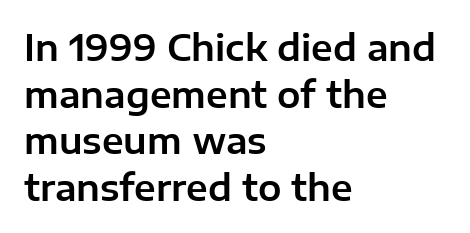
{"serif": "no", "italic": "no", "width": "normal", "stroke_contrast": "low", "x_height": "medium", "monospaced": "no", "underline": "no", "align": "left", "line_spacing": "normal", "line_spacing_ratio": 1.33, "letter_spacing": "normal", "letter_spacing_em": 0.0, "glyph_px": 35}
